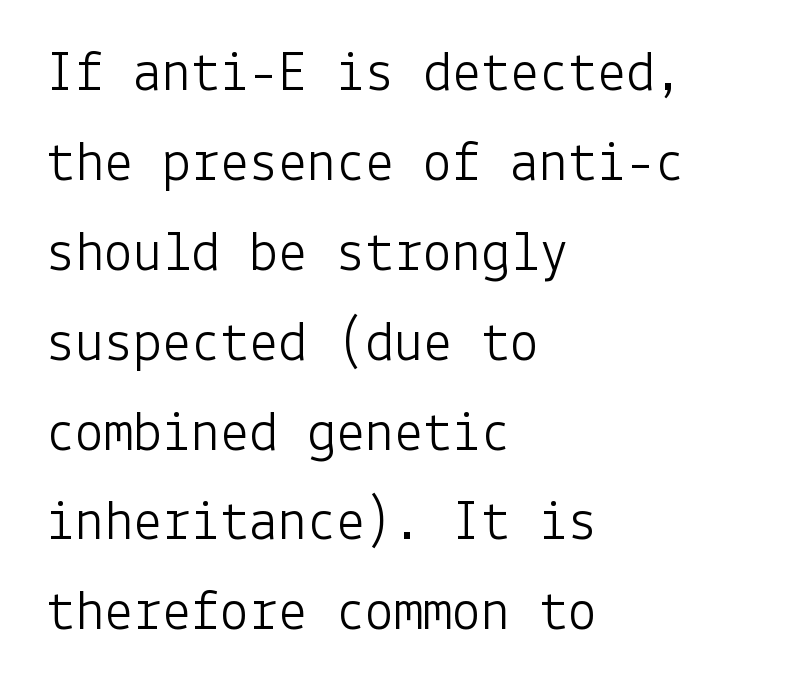
The rag falls on the right side of this text block. Stems here are at most as thick as an everyday book face. Does extra space separate the letters? No, they use regular spacing. Is this a sans? Yes — the strokes have no serifs.
